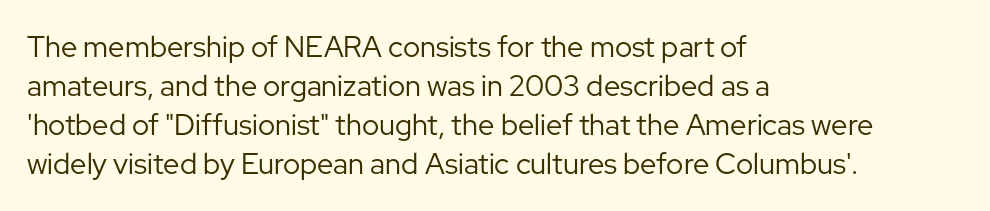
{"serif": "no", "italic": "no", "bold": "no", "weight": "regular", "width": "normal", "stroke_contrast": "low", "x_height": "medium", "monospaced": "no", "underline": "no", "align": "left", "line_spacing": "normal", "line_spacing_ratio": 1.35, "letter_spacing": "normal", "letter_spacing_em": 0.0, "glyph_px": 29}
